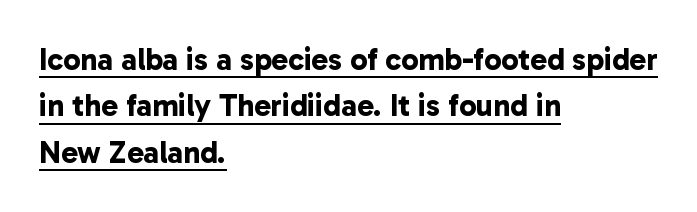
{"serif": "no", "bold": "yes", "weight": "bold", "width": "normal", "stroke_contrast": "low", "x_height": "medium", "monospaced": "no", "underline": "yes", "align": "left", "line_spacing": "normal", "line_spacing_ratio": 1.5, "letter_spacing": "normal", "letter_spacing_em": 0.0, "glyph_px": 31}
